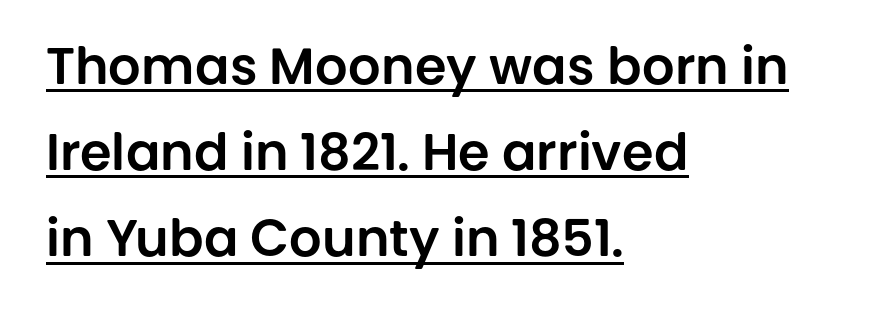
A student would call this left alignment; a typographer would say flush left, rag right. Italic: no, the glyphs are upright roman. This rendering employs a face without finishing strokes, i.e., a sans-serif. Looks like someone drew a line under every word here. Summary of vertical rhythm: regular, with standard interline spacing.
